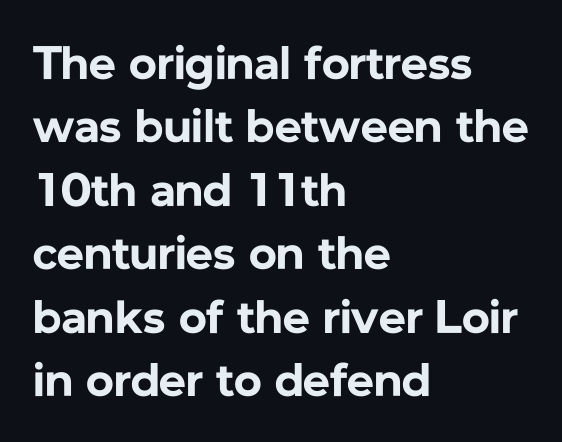
Q: Is the text bold? A: Yes.
Q: Is the text italic (slanted)? A: No, it is upright.
Q: Is the typeface a serif or a sans-serif typeface? A: Sans-serif.
Q: Is the text underlined? A: No.
Q: How is the paragraph aligned? A: Left-aligned.
Q: Is the spacing between letters normal or unusually wide? A: Normal.
Q: Is the spacing between lines tight, normal or loose? A: Normal.
Q: Width (condensed, normal, or wide)? A: Normal.
Q: Stroke contrast? A: Low.
Q: x-height? A: Medium.
Q: Monospaced? A: No.
